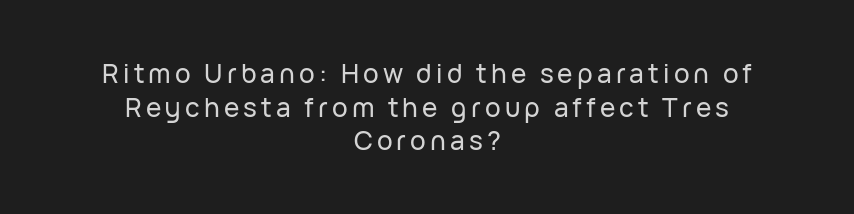
The image shows 26 px text type, upright; set centered, normal line spacing (1.29x), not underlined.
